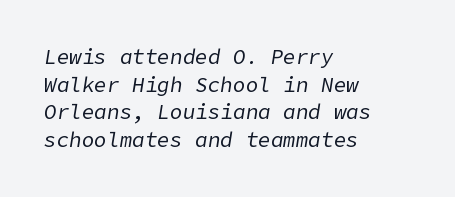
{"italic": "yes", "lean": "right", "slant_degrees": 9, "bold": "no", "underline": "no", "align": "left", "line_spacing": "normal", "line_spacing_ratio": 1.32, "letter_spacing": "normal", "letter_spacing_em": 0.0, "glyph_px": 21}
